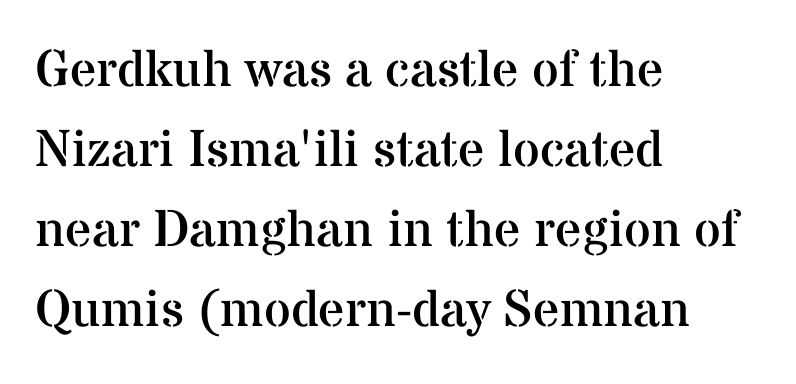
Q: Is the text bold? A: No.
Q: Is the text italic (slanted)? A: No, it is upright.
Q: Is the typeface a serif or a sans-serif typeface? A: Serif.
Q: Is the text underlined? A: No.
Q: How is the paragraph aligned? A: Left-aligned.
Q: Is the spacing between letters normal or unusually wide? A: Normal.
Q: Is the spacing between lines tight, normal or loose? A: Normal.
Q: Width (condensed, normal, or wide)? A: Normal.
Q: Stroke contrast? A: Medium.
Q: x-height? A: Medium.
Q: Monospaced? A: No.
